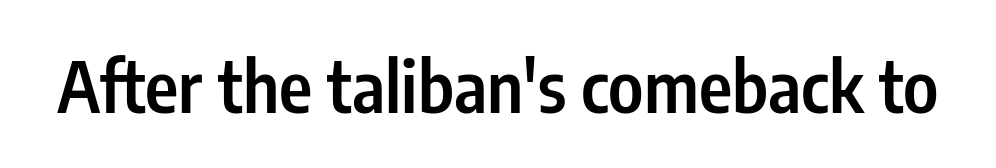
{"serif": "no", "italic": "no", "bold": "semi", "weight": "semibold", "width": "condensed", "stroke_contrast": "low", "x_height": "medium", "monospaced": "no", "underline": "no", "letter_spacing": "normal", "letter_spacing_em": 0.0, "glyph_px": 71}
